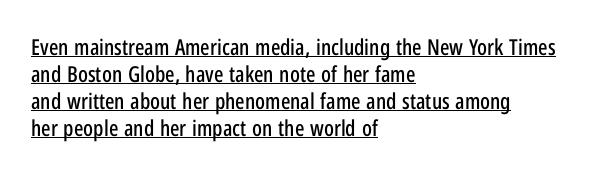
Q: Is the text italic (slanted)? A: No, it is upright.
Q: Is the text underlined? A: Yes.
Q: How is the paragraph aligned? A: Left-aligned.
Q: Is the spacing between letters normal or unusually wide? A: Normal.
